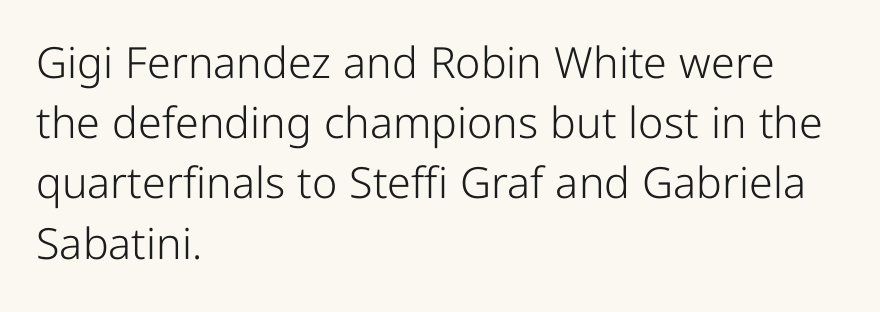
Q: Is the text bold? A: No.
Q: Is the text italic (slanted)? A: No, it is upright.
Q: Is the typeface a serif or a sans-serif typeface? A: Sans-serif.
Q: Is the text underlined? A: No.
Q: How is the paragraph aligned? A: Left-aligned.
Q: Is the spacing between letters normal or unusually wide? A: Normal.
Q: Is the spacing between lines tight, normal or loose? A: Normal.
Q: Width (condensed, normal, or wide)? A: Condensed.
Q: Stroke contrast? A: Low.
Q: x-height? A: Medium.
Q: Monospaced? A: No.
